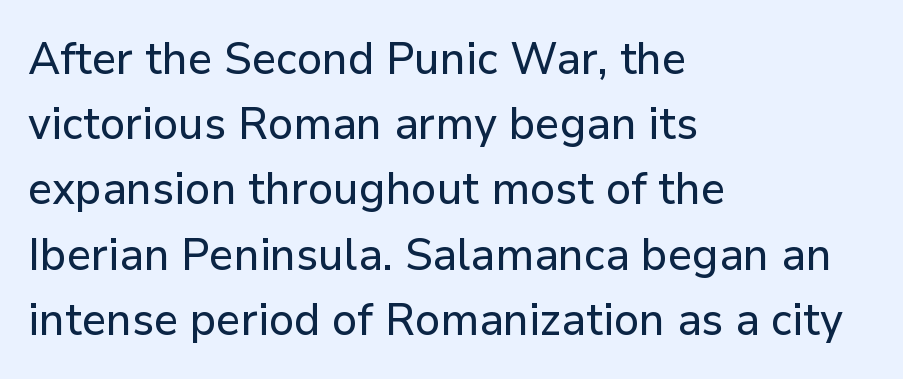
Q: Is the text italic (slanted)? A: No, it is upright.
Q: Is the typeface a serif or a sans-serif typeface? A: Sans-serif.
Q: Is the text underlined? A: No.
Q: How is the paragraph aligned? A: Left-aligned.
Q: Is the spacing between letters normal or unusually wide? A: Normal.
Q: Is the spacing between lines tight, normal or loose? A: Normal.
Q: Width (condensed, normal, or wide)? A: Normal.
Q: Stroke contrast? A: Low.
Q: x-height? A: Medium.
Q: Monospaced? A: No.
